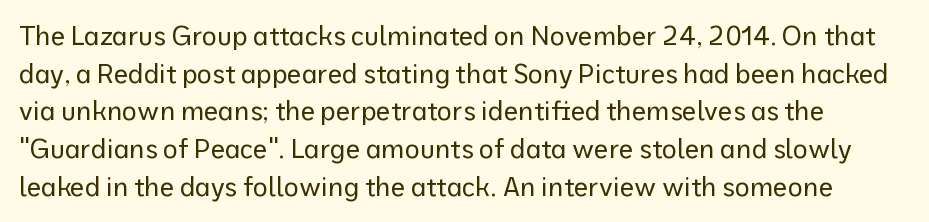
The image shows 26 px text type, upright; set normal line spacing (1.45x), normal letter spacing, not underlined.
